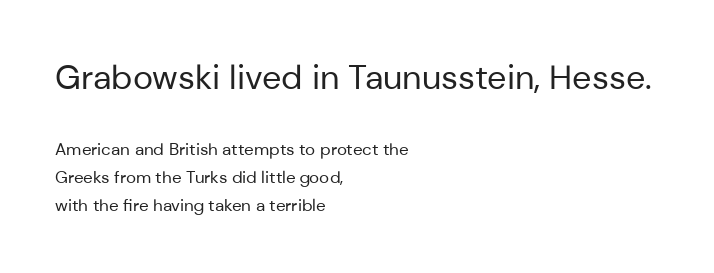
Regular leading. Each word holds together tightly as a unit, with standard inter-letter gaps. This sample has the flowing, uneven cadence of proportional lettering. Bare-footed words on every line. Stem width sits at or under what a default text font uses.
